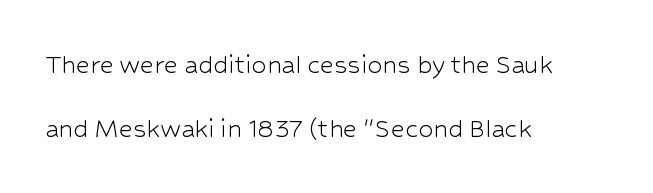
Q: Is the text bold? A: No.
Q: Is the text italic (slanted)? A: No, it is upright.
Q: Is the typeface a serif or a sans-serif typeface? A: Sans-serif.
Q: Is the text underlined? A: No.
Q: How is the paragraph aligned? A: Left-aligned.
Q: Is the spacing between letters normal or unusually wide? A: Normal.
Q: Is the spacing between lines tight, normal or loose? A: Loose.
Q: Width (condensed, normal, or wide)? A: Normal.
Q: Stroke contrast? A: Low.
Q: x-height? A: Medium.
Q: Monospaced? A: No.
